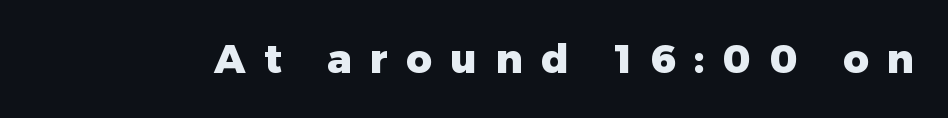
Q: Is the text bold? A: Yes.
Q: Is the text italic (slanted)? A: No, it is upright.
Q: Is the typeface a serif or a sans-serif typeface? A: Sans-serif.
Q: Is the text underlined? A: No.
Q: Is the spacing between letters normal or unusually wide? A: Unusually wide.
Q: Width (condensed, normal, or wide)? A: Normal.
Q: Stroke contrast? A: Low.
Q: x-height? A: Medium.
Q: Monospaced? A: No.
